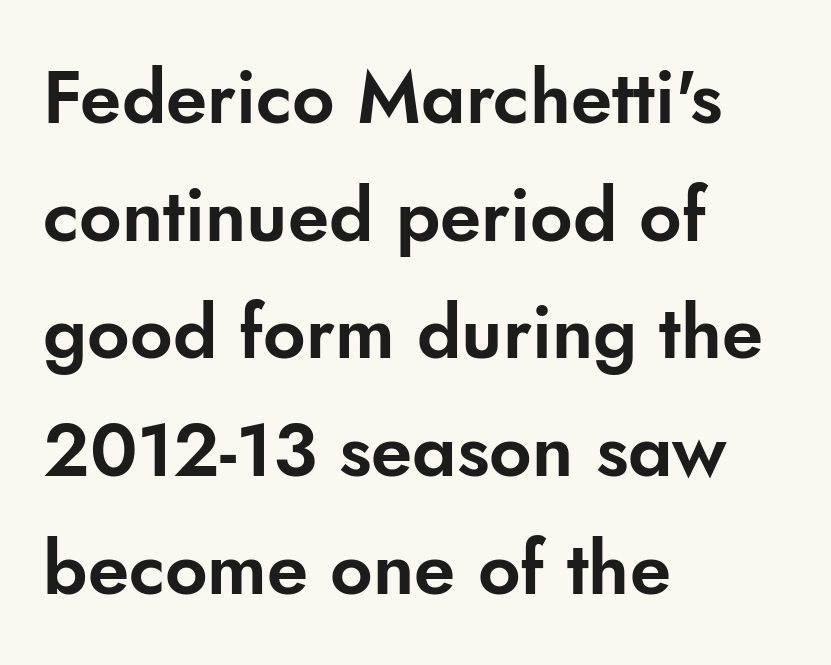
{"serif": "no", "italic": "no", "width": "normal", "stroke_contrast": "low", "x_height": "small", "monospaced": "no", "underline": "no", "align": "left", "line_spacing": "normal", "line_spacing_ratio": 1.59, "letter_spacing": "normal", "letter_spacing_em": 0.0, "glyph_px": 74}
